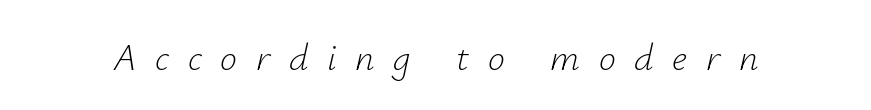
{"italic": "yes", "lean": "right", "slant_degrees": 12, "bold": "no", "weight": "light", "width": "normal", "stroke_contrast": "low", "x_height": "small", "monospaced": "no", "underline": "no", "letter_spacing": "wide", "letter_spacing_em": 0.49, "glyph_px": 38}
